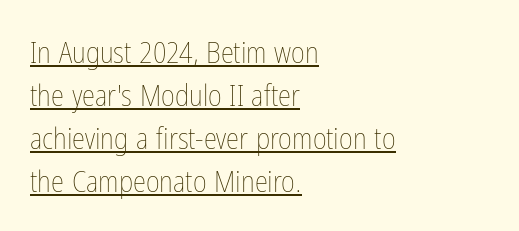
{"italic": "no", "bold": "no", "weight": "thin", "width": "condensed", "stroke_contrast": "low", "x_height": "medium", "monospaced": "no", "underline": "yes", "align": "left", "line_spacing": "normal", "line_spacing_ratio": 1.43, "letter_spacing": "normal", "letter_spacing_em": 0.0, "glyph_px": 30}
